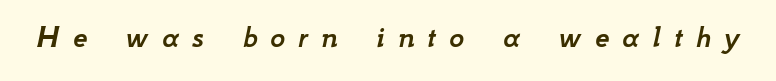
Q: Is the text italic (slanted)? A: Yes, it leans right by about 12 degrees.
Q: Is the text underlined? A: No.
Q: Is the spacing between letters normal or unusually wide? A: Unusually wide.
Q: Width (condensed, normal, or wide)? A: Normal.
Q: Stroke contrast? A: Low.
Q: x-height? A: Small.
Q: Monospaced? A: No.
